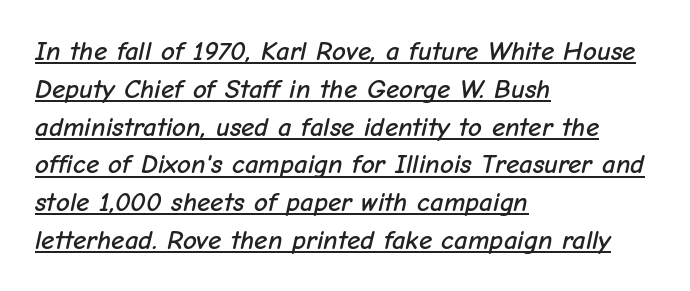
{"italic": "yes", "lean": "right", "slant_degrees": 12, "underline": "yes", "align": "left", "line_spacing": "normal", "line_spacing_ratio": 1.4, "letter_spacing": "normal", "letter_spacing_em": 0.0, "glyph_px": 27}
